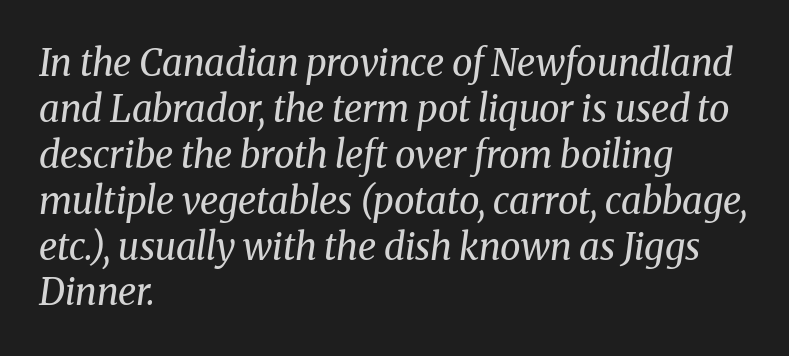
The image shows 37 px regular-weight serif type, italic (leaning right); set left-aligned, line spacing 1.24x, normal letter spacing, not underlined; medium stroke contrast and a medium x-height.
